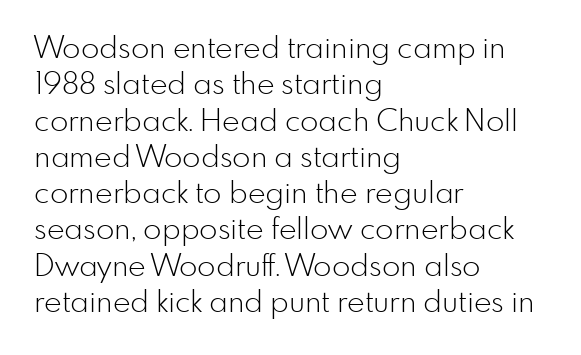
{"serif": "no", "italic": "no", "bold": "no", "weight": "light", "width": "normal", "stroke_contrast": "low", "x_height": "small", "monospaced": "no", "underline": "no", "align": "left", "line_spacing_ratio": 1.21, "letter_spacing": "normal", "letter_spacing_em": 0.0, "glyph_px": 30}
